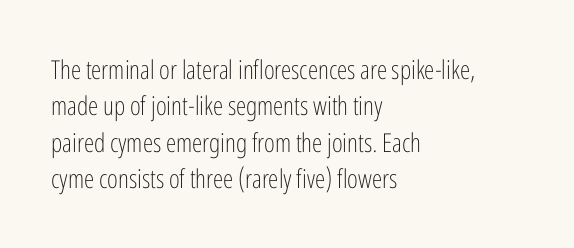
{"italic": "no", "bold": "no", "underline": "no", "align": "left", "line_spacing": "normal", "line_spacing_ratio": 1.4, "letter_spacing": "normal", "letter_spacing_em": 0.0, "glyph_px": 26}
